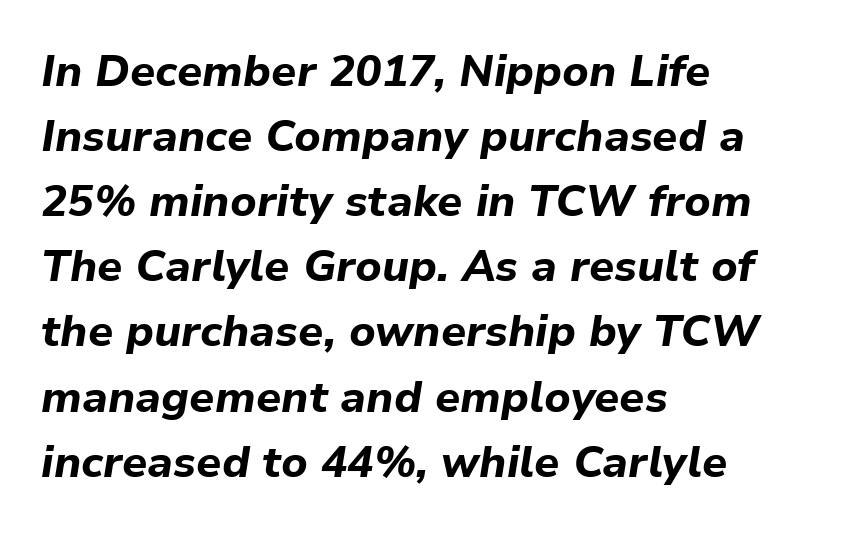
{"italic": "yes", "lean": "right", "slant_degrees": 9, "bold": "yes", "weight": "bold", "width": "normal", "stroke_contrast": "low", "x_height": "medium", "monospaced": "no", "underline": "no", "align": "left", "line_spacing": "normal", "line_spacing_ratio": 1.48, "letter_spacing": "normal", "letter_spacing_em": 0.0, "glyph_px": 44}
